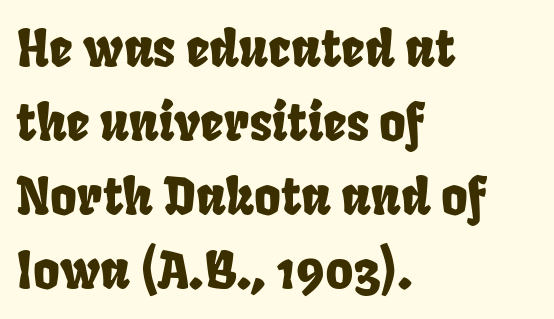
Interline gaps are of average width in this sample. Does the type have serifs? No, each stem ends abruptly. Each letter keeps its own natural width here, so spacing adapts to shape. Which margin do the lines hug? The left one — the right edge is uneven.
